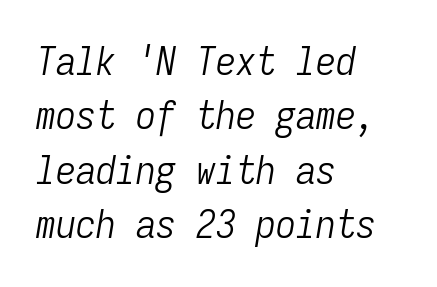
{"italic": "yes", "lean": "right", "slant_degrees": 9, "bold": "no", "weight": "light", "width": "condensed", "stroke_contrast": "low", "x_height": "medium", "monospaced": "yes", "underline": "no", "align": "left", "line_spacing": "normal", "line_spacing_ratio": 1.36, "letter_spacing": "normal", "letter_spacing_em": 0.0, "glyph_px": 40}
